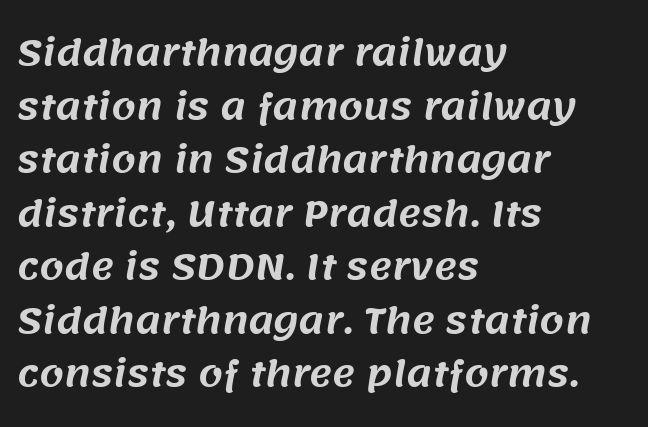
{"serif": "no", "width": "normal", "stroke_contrast": "medium", "x_height": "large", "monospaced": "no", "underline": "no", "align": "left", "line_spacing": "normal", "line_spacing_ratio": 1.53, "letter_spacing": "normal", "letter_spacing_em": 0.0, "glyph_px": 35}
